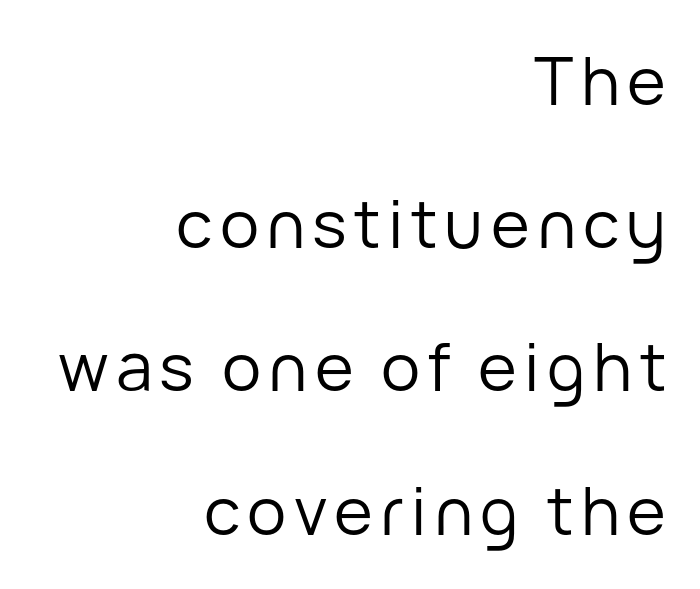
Q: Is the text bold? A: No.
Q: Is the text italic (slanted)? A: No, it is upright.
Q: Is the typeface a serif or a sans-serif typeface? A: Sans-serif.
Q: Is the text underlined? A: No.
Q: How is the paragraph aligned? A: Right-aligned.
Q: Is the spacing between lines tight, normal or loose? A: Loose.
Q: Width (condensed, normal, or wide)? A: Normal.
Q: Stroke contrast? A: Low.
Q: x-height? A: Medium.
Q: Monospaced? A: No.
